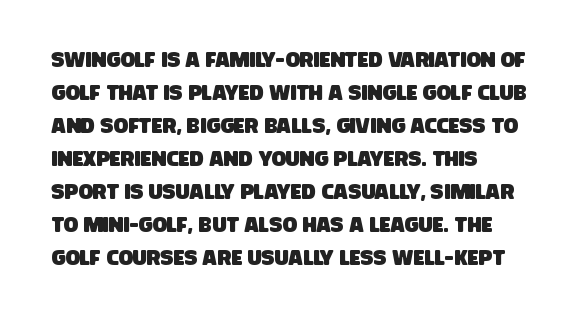
Standard letterfit; no display-style spreading of the glyphs. Unmarked baselines from the first word to the last. Notice how the passage keeps a crisp vertical edge on the left only. Leading: standard.
